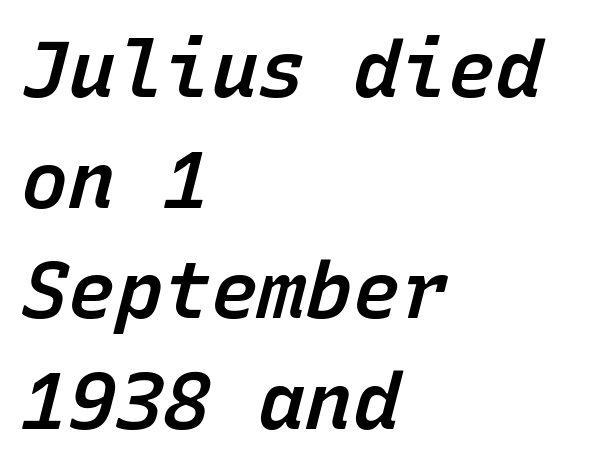
Does extra space separate the letters? No, they use regular spacing. No word sits above an underline. This block has exactly the height ordinary leading produces. In CSS terms this would be text-align: left.
